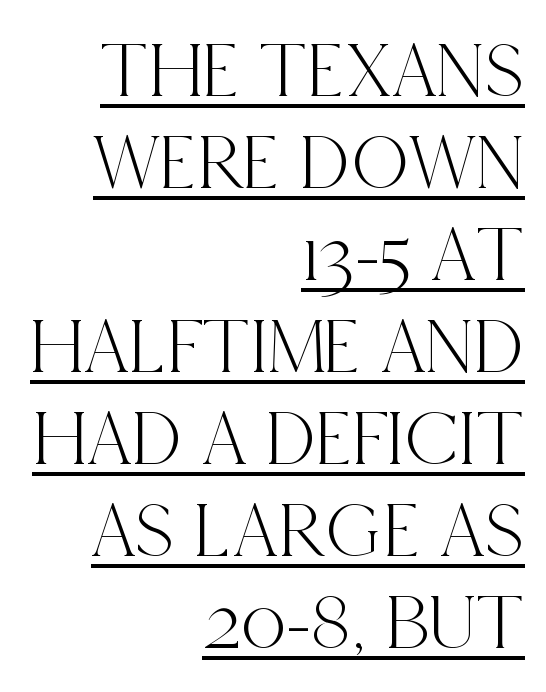
{"serif": "yes", "italic": "no", "width": "condensed", "x_height": "large", "monospaced": "no", "underline": "yes", "align": "right", "line_spacing": "tight", "line_spacing_ratio": 1.15, "letter_spacing": "normal", "letter_spacing_em": 0.0, "glyph_px": 80}
